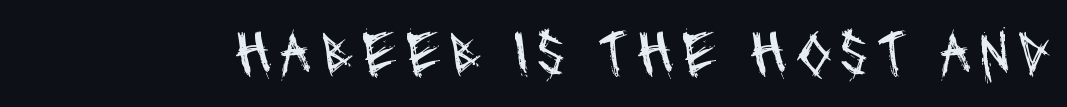
The font is comparable to plain body text, perhaps lighter. Is this a fixed-width face? No — the glyphs have proportional, varying widths. No feet cap the strokes, marking this as sans-serif type. Check under the words: just untouched page.
